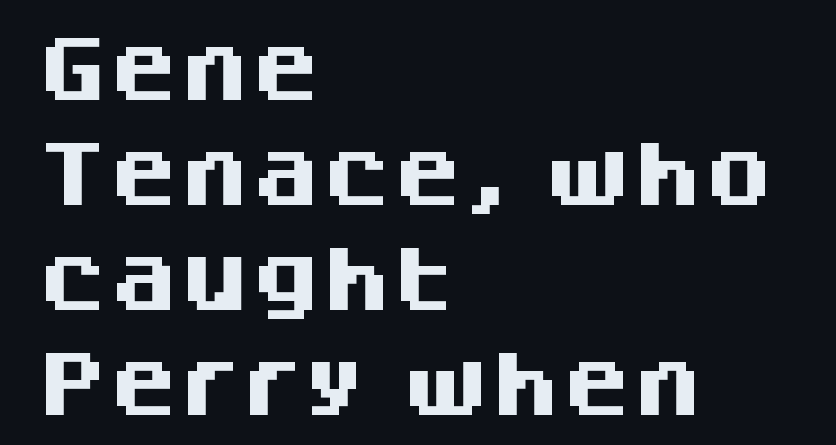
Casual observation: everything's shoved over to the left. I'd call this a sans setting — the letters go barefoot. Think of a printed novel: that variable character pitch is what you see here. Caption: standard tracking, unaltered. Whoever set this chose a conventional vertical rhythm.
